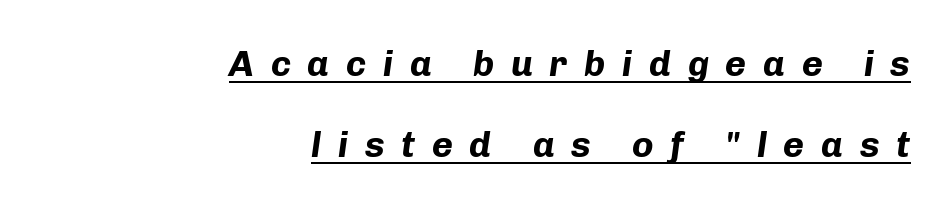
This is underlined copy, the kind a proofreader might mark for attention. The glyphs have the mass of a bold cut. The axis of the letterforms is tilted away from vertical. The rendering uses natural spacing where letterforms have individual widths. The letterforms stand isolated, each surrounded by extra space.
